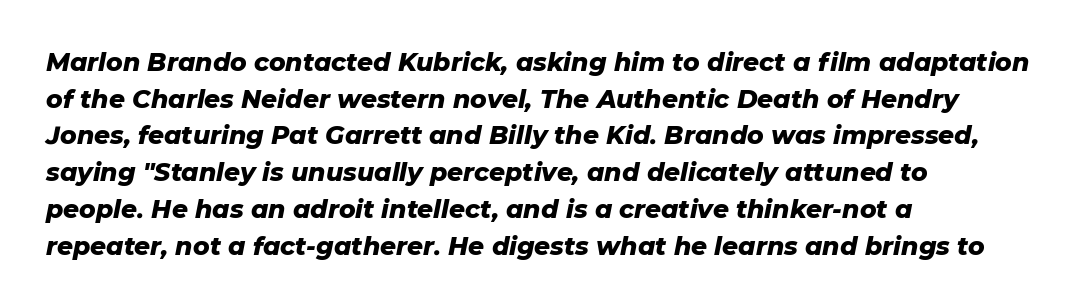
Q: Is the text bold? A: Yes.
Q: Is the text italic (slanted)? A: Yes, it leans right by about 11 degrees.
Q: Is the text underlined? A: No.
Q: How is the paragraph aligned? A: Left-aligned.
Q: Is the spacing between letters normal or unusually wide? A: Normal.
Q: Is the spacing between lines tight, normal or loose? A: Normal.
